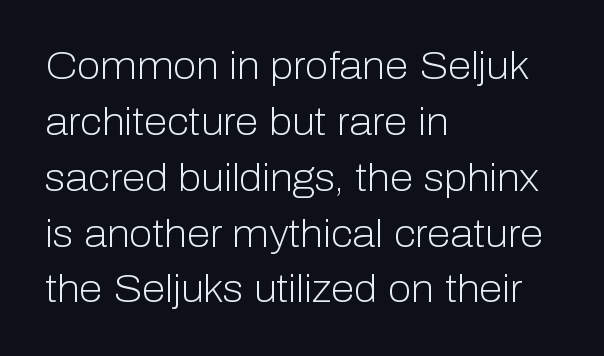
The face used here is a sans, in the tradition of grotesques and geometrics. Heft: none added — not bold. The gap between lines stays unmarked. Do the letters lean? They stand straight. Regular leading. Horizontal alignment here is leftward, the default for most running prose.
